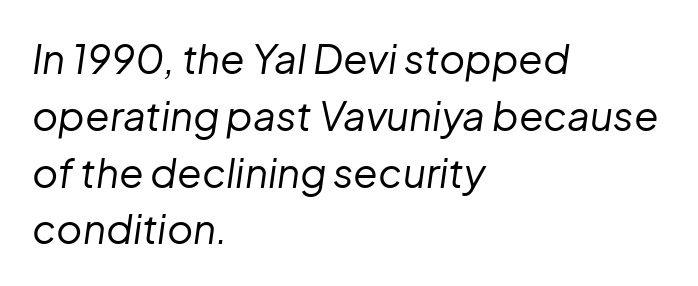
The image shows 40 px regular-weight type, italic (leaning right); set left-aligned, normal line spacing (1.42x), normal letter spacing, not underlined; low stroke contrast and a medium x-height.
